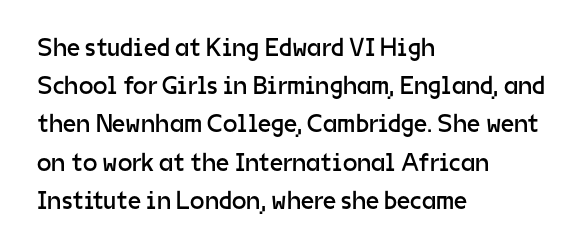
Q: Is the text bold? A: No.
Q: Is the text italic (slanted)? A: No, it is upright.
Q: Is the text underlined? A: No.
Q: How is the paragraph aligned? A: Left-aligned.
Q: Is the spacing between letters normal or unusually wide? A: Normal.
Q: Is the spacing between lines tight, normal or loose? A: Normal.
